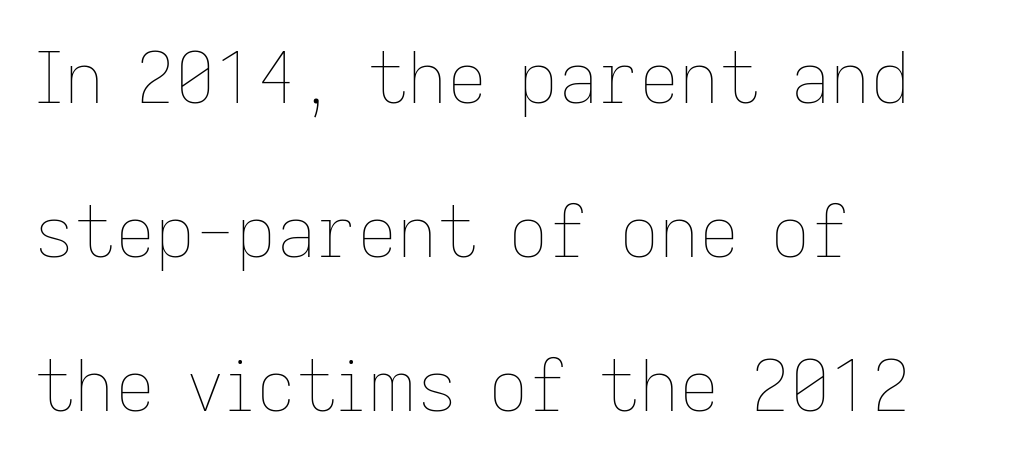
The image shows 70 px thin type, upright; set left-aligned, loose line spacing (2.2x), normal letter spacing, not underlined; low stroke contrast and a medium x-height.
